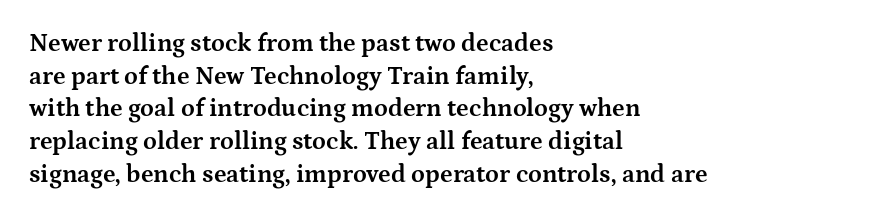
{"italic": "no", "bold": "yes", "underline": "no", "align": "left", "line_spacing": "normal", "line_spacing_ratio": 1.31, "letter_spacing": "normal", "letter_spacing_em": 0.0, "glyph_px": 25}
